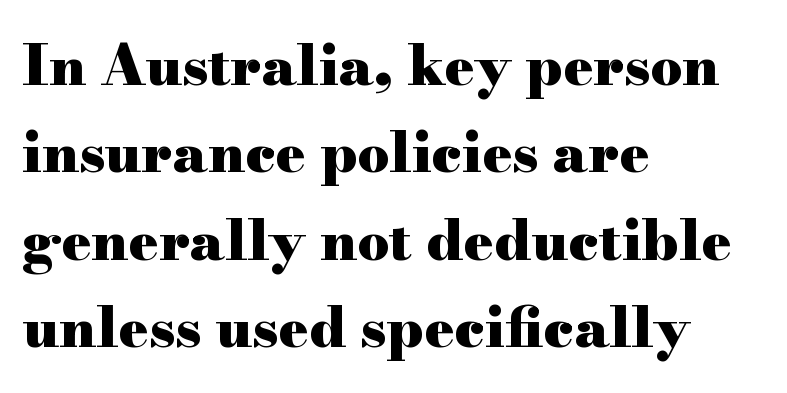
The image shows 56 px heavy, wide serif type, upright; set left-aligned, normal line spacing (1.56x), normal letter spacing, not underlined; high stroke contrast and a small x-height.
